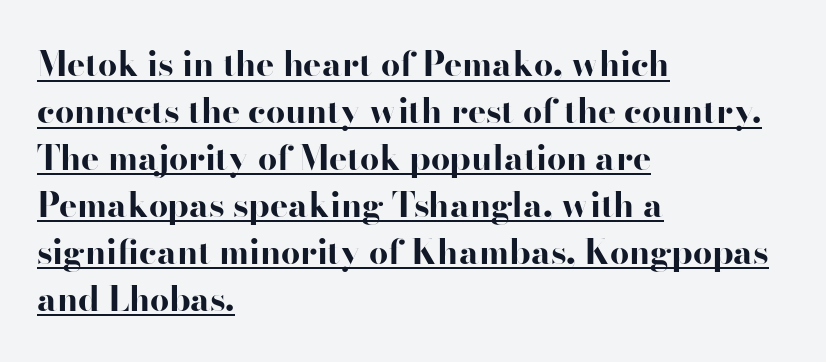
{"serif": "no", "italic": "no", "bold": "yes", "weight": "bold", "width": "wide", "stroke_contrast": "high", "x_height": "small", "monospaced": "no", "underline": "yes", "align": "left", "line_spacing": "normal", "line_spacing_ratio": 1.38, "letter_spacing": "normal", "letter_spacing_em": 0.0, "glyph_px": 34}
